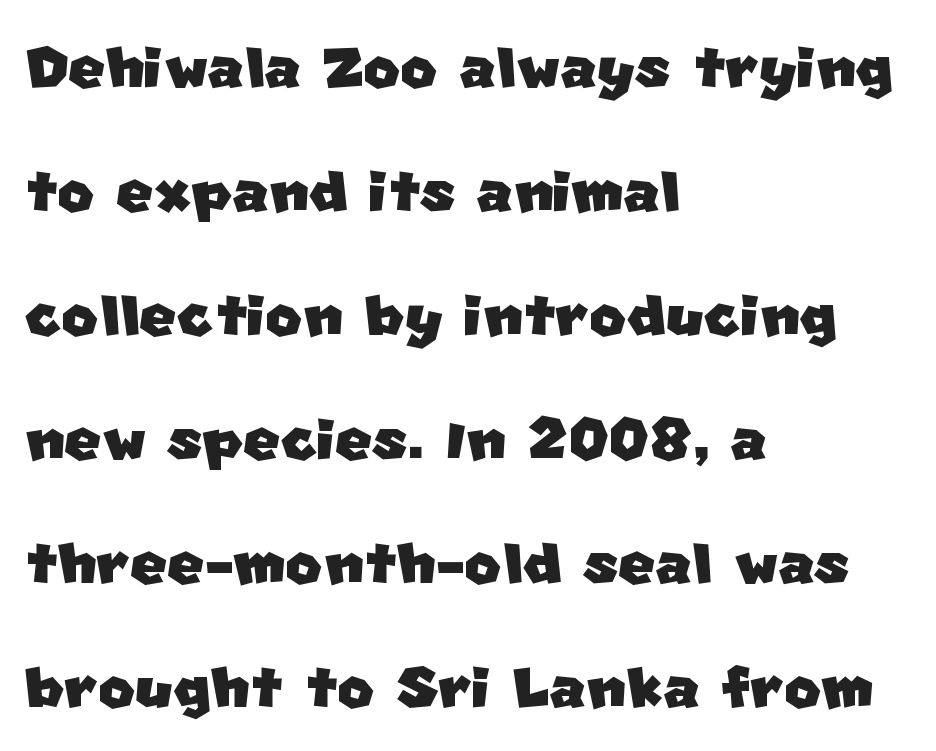
Q: Is the typeface a serif or a sans-serif typeface? A: Sans-serif.
Q: Is the text underlined? A: No.
Q: How is the paragraph aligned? A: Left-aligned.
Q: Is the spacing between letters normal or unusually wide? A: Normal.
Q: Is the spacing between lines tight, normal or loose? A: Normal.
Q: Width (condensed, normal, or wide)? A: Normal.
Q: Stroke contrast? A: Low.
Q: x-height? A: Large.
Q: Monospaced? A: No.
